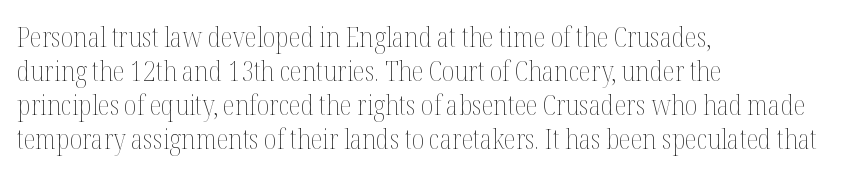
{"italic": "no", "bold": "no", "weight": "thin", "width": "condensed", "stroke_contrast": "medium", "x_height": "medium", "monospaced": "no", "underline": "no", "align": "left", "line_spacing_ratio": 1.21, "letter_spacing": "normal", "letter_spacing_em": 0.0, "glyph_px": 28}
